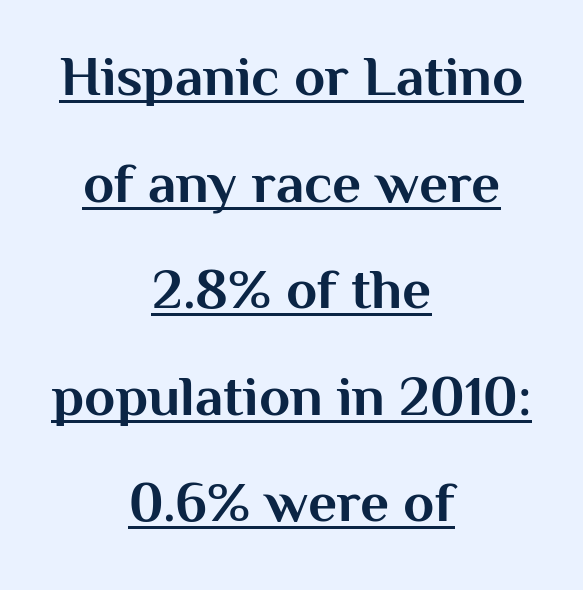
Typeset on center — no edge is straight. Honestly, the underline is the first thing you notice here. Caption: standard tracking, unaltered. This rendering employs a face without finishing strokes, i.e., a sans-serif. Posture: straight, roman, zero tilt.
